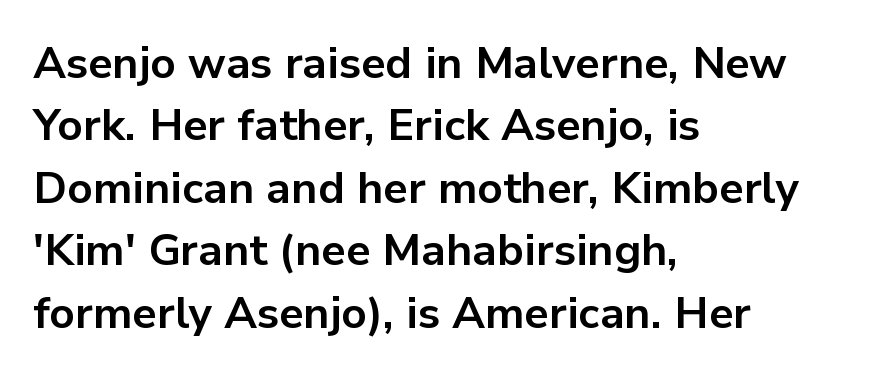
The image shows 44 px bold sans-serif type, upright; set left-aligned, normal line spacing (1.42x), normal letter spacing, not underlined; low stroke contrast and a medium x-height.
